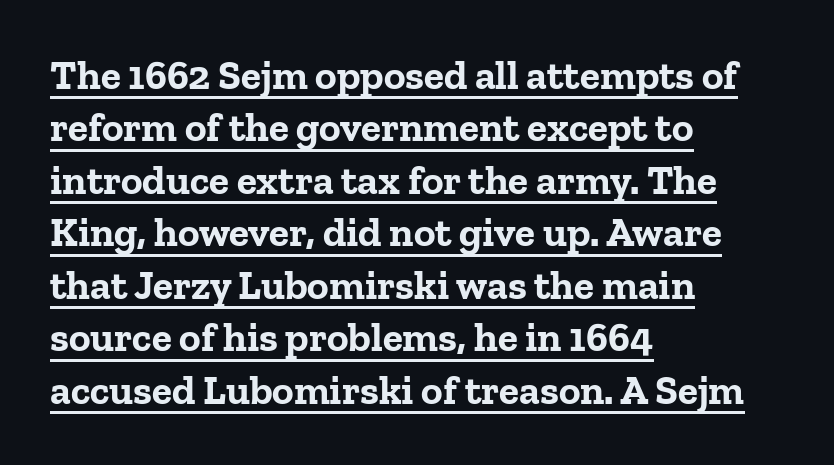
The image shows 41 px bold serif type, upright; set left-aligned, normal line spacing (1.28x), normal letter spacing, underlined; low stroke contrast and a medium x-height.
